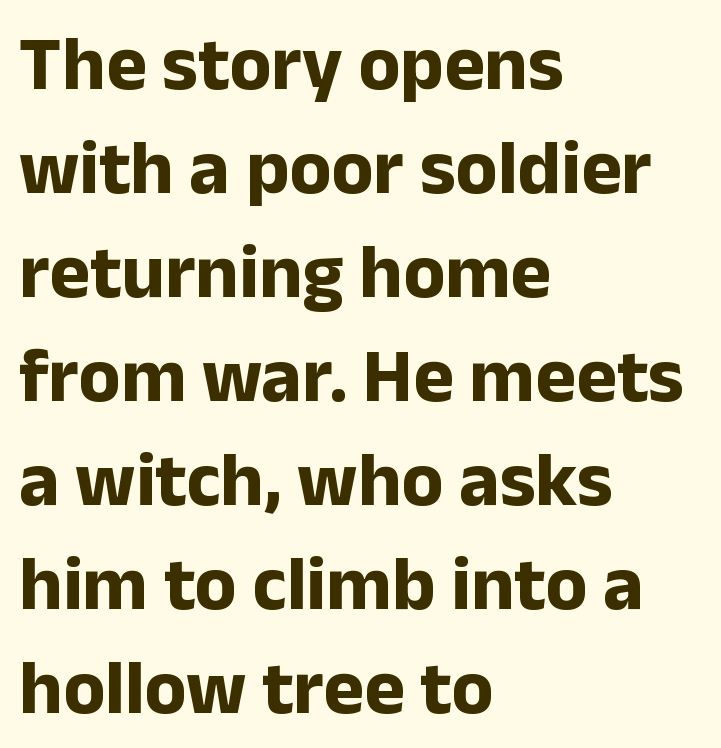
{"serif": "no", "italic": "no", "bold": "yes", "weight": "bold", "width": "normal", "stroke_contrast": "low", "x_height": "medium", "monospaced": "no", "underline": "no", "align": "left", "line_spacing": "normal", "line_spacing_ratio": 1.35, "letter_spacing": "normal", "letter_spacing_em": 0.0, "glyph_px": 77}
